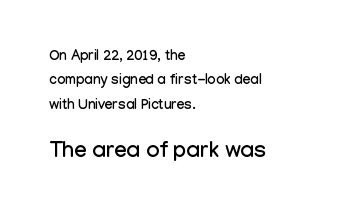
The image shows 22 px text type, upright; set left-aligned, line spacing 1.75x, normal letter spacing, not underlined; the second (bottom) block is 1.57x larger.
